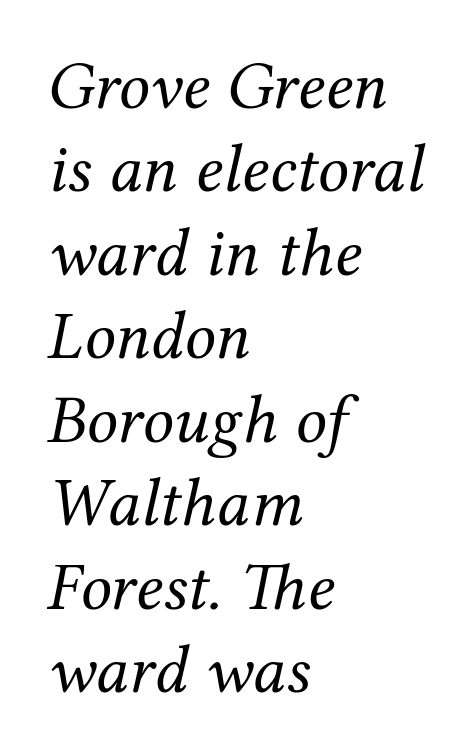
You can tell from the footed stems that serif type was used. The letters sit at their default tracking, neither squeezed nor spread. No extra ink here — the face is not bold. This sample has the flowing, uneven cadence of proportional lettering. Beneath every word, the page is bare. Notice how the stems are inclined rather than vertical — that's the hallmark of italics.
